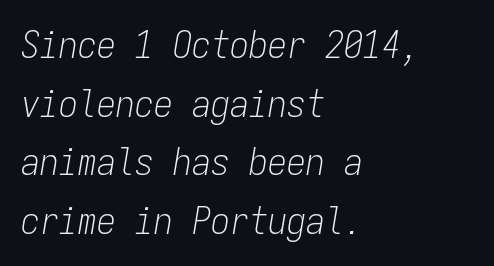
{"italic": "yes", "lean": "right", "slant_degrees": 9, "bold": "no", "weight": "light", "width": "condensed", "stroke_contrast": "low", "x_height": "medium", "monospaced": "yes", "underline": "no", "align": "left", "line_spacing": "normal", "line_spacing_ratio": 1.54, "letter_spacing": "normal", "letter_spacing_em": 0.0, "glyph_px": 38}
